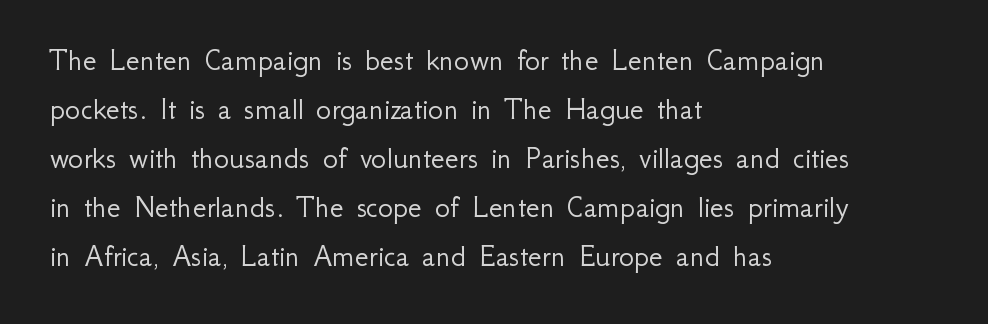
{"serif": "no", "italic": "no", "bold": "no", "weight": "light", "width": "normal", "stroke_contrast": "low", "x_height": "small", "monospaced": "no", "underline": "no", "align": "left", "line_spacing": "normal", "line_spacing_ratio": 1.53, "letter_spacing": "normal", "letter_spacing_em": 0.0, "glyph_px": 32}
